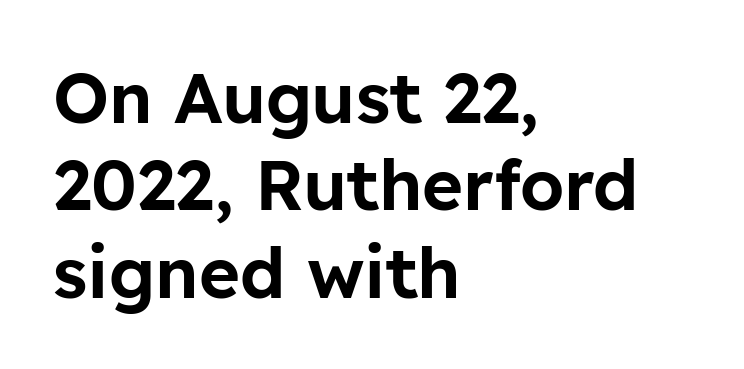
The image shows 70 px sans-serif type, upright; set left-aligned, normal line spacing (1.25x), normal letter spacing, not underlined; low stroke contrast and a medium x-height.
